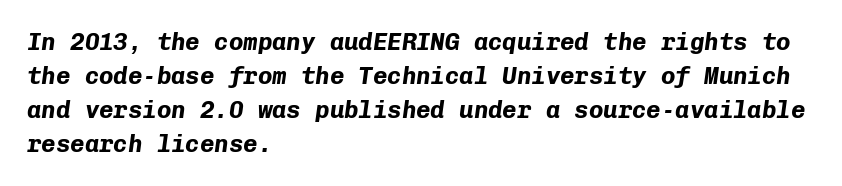
Q: Is the text bold? A: Yes.
Q: Is the text italic (slanted)? A: Yes, it leans right by about 8 degrees.
Q: Is the text underlined? A: No.
Q: How is the paragraph aligned? A: Left-aligned.
Q: Is the spacing between letters normal or unusually wide? A: Normal.
Q: Is the spacing between lines tight, normal or loose? A: Normal.
